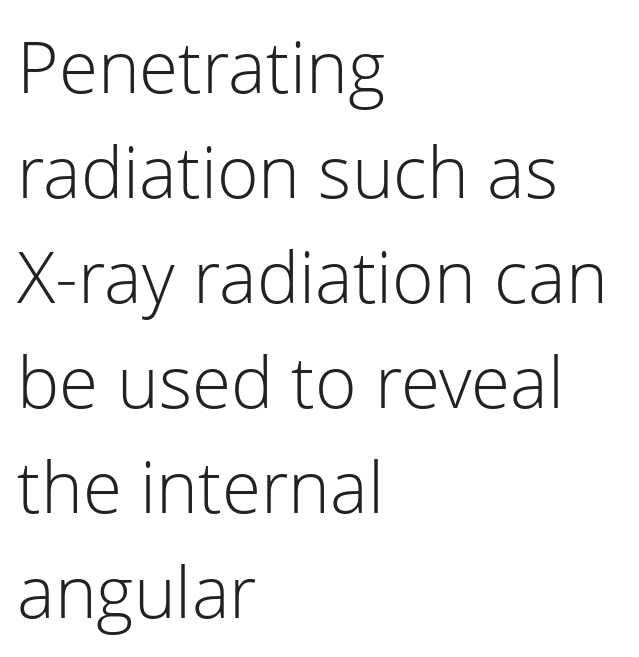
Q: Is the text bold? A: No.
Q: Is the text italic (slanted)? A: No, it is upright.
Q: Is the typeface a serif or a sans-serif typeface? A: Sans-serif.
Q: Is the text underlined? A: No.
Q: How is the paragraph aligned? A: Left-aligned.
Q: Is the spacing between letters normal or unusually wide? A: Normal.
Q: Is the spacing between lines tight, normal or loose? A: Normal.
Q: Width (condensed, normal, or wide)? A: Normal.
Q: Stroke contrast? A: Low.
Q: x-height? A: Medium.
Q: Monospaced? A: No.
